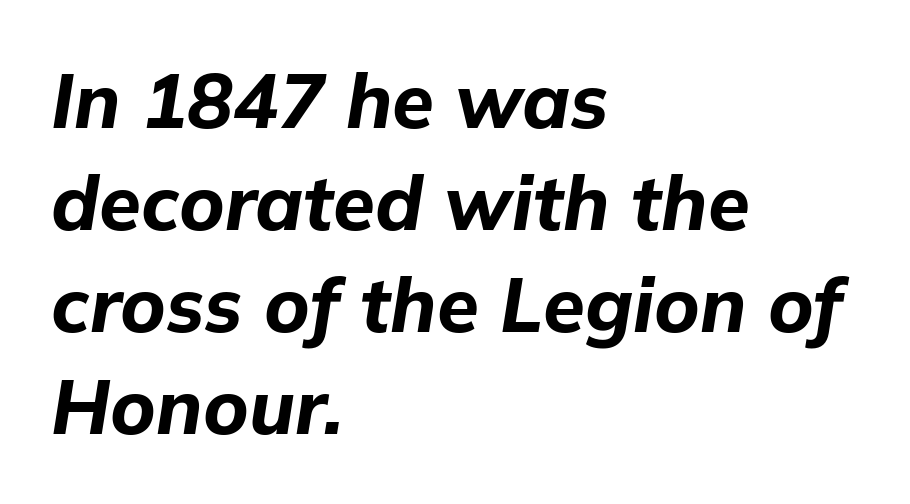
{"italic": "yes", "lean": "right", "slant_degrees": 9, "bold": "yes", "weight": "bold", "width": "normal", "stroke_contrast": "low", "x_height": "medium", "monospaced": "no", "underline": "no", "align": "left", "line_spacing": "normal", "line_spacing_ratio": 1.34, "letter_spacing": "normal", "letter_spacing_em": 0.0, "glyph_px": 76}
